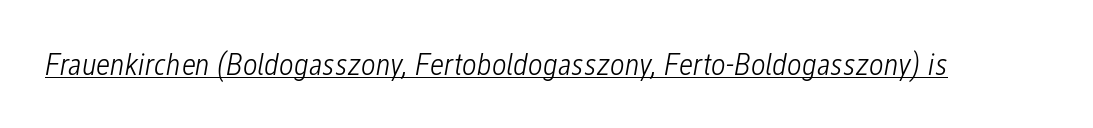
{"italic": "yes", "lean": "right", "slant_degrees": 12, "bold": "no", "weight": "light", "width": "condensed", "stroke_contrast": "low", "x_height": "medium", "monospaced": "no", "underline": "yes", "letter_spacing": "normal", "letter_spacing_em": 0.0, "glyph_px": 32}
